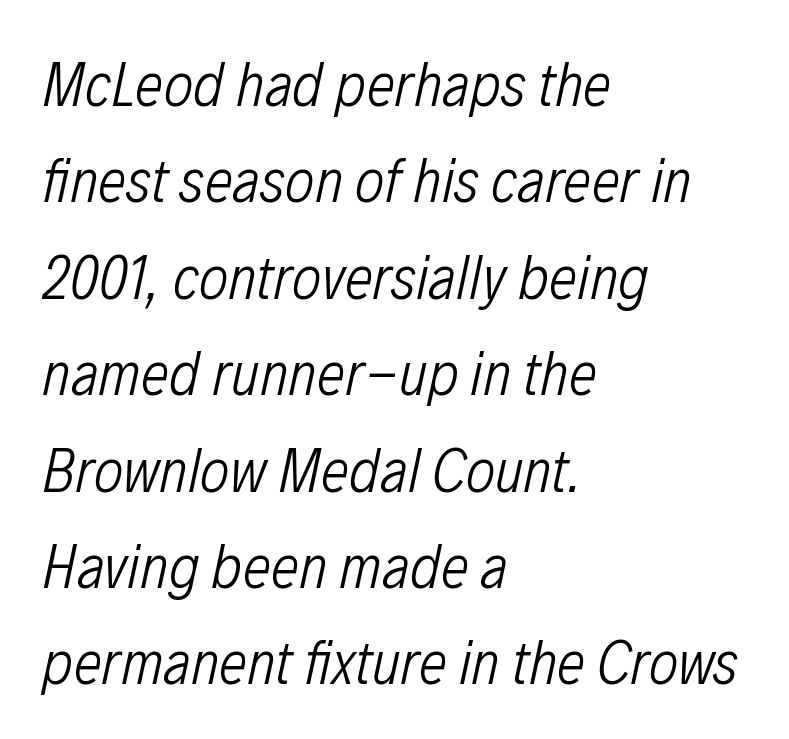
{"italic": "yes", "lean": "right", "slant_degrees": 12, "bold": "no", "weight": "light", "width": "condensed", "stroke_contrast": "low", "x_height": "medium", "monospaced": "no", "underline": "no", "align": "left", "line_spacing": "normal", "line_spacing_ratio": 1.53, "letter_spacing": "normal", "letter_spacing_em": 0.0, "glyph_px": 63}
